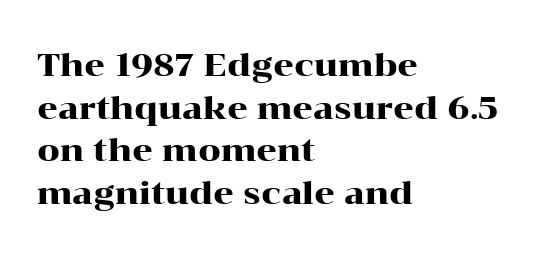
The specimen omits any rule beneath the text block's lines. Words appear dense and cohesive because spacing is normal. Leading matches the norm, producing a regular column. Spacing verdict: proportional, widths tailored to each character. Regarding serifs, this sample has them. A roman cut, with each character standing at attention.
